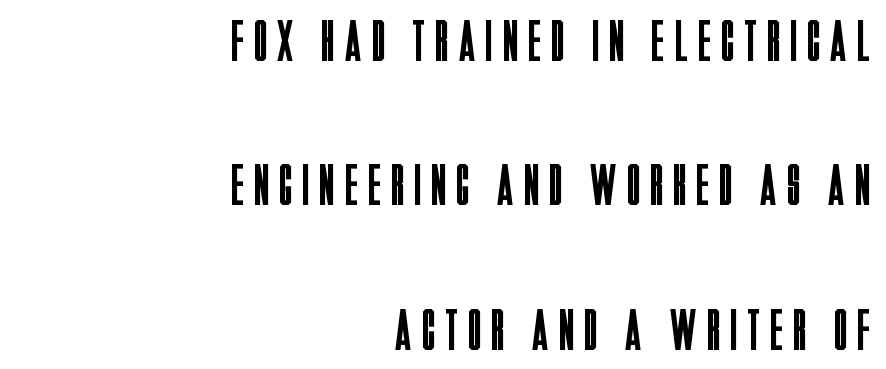
{"serif": "no", "italic": "no", "bold": "no", "weight": "regular", "width": "condensed", "stroke_contrast": "low", "x_height": "large", "monospaced": "no", "underline": "no", "align": "right", "line_spacing": "loose", "line_spacing_ratio": 2.49, "glyph_px": 58}
